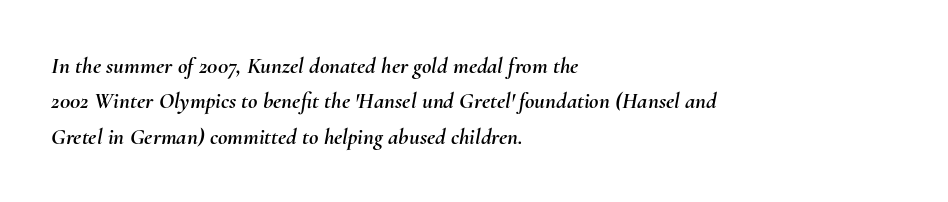
The image shows 23 px text type, italic (leaning right); set left-aligned, normal line spacing (1.54x), normal letter spacing, not underlined.
